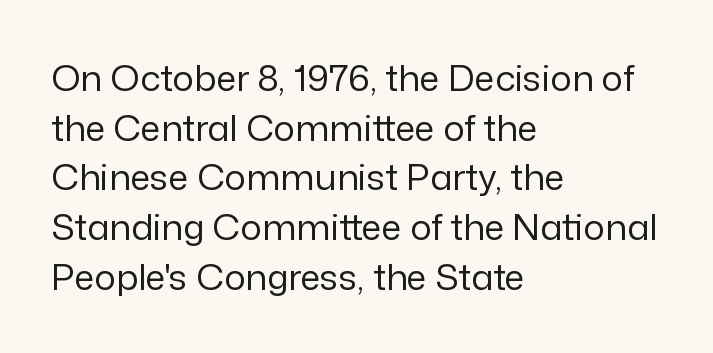
Q: Is the text bold? A: No.
Q: Is the text italic (slanted)? A: No, it is upright.
Q: Is the typeface a serif or a sans-serif typeface? A: Sans-serif.
Q: Is the text underlined? A: No.
Q: How is the paragraph aligned? A: Left-aligned.
Q: Is the spacing between letters normal or unusually wide? A: Normal.
Q: Is the spacing between lines tight, normal or loose? A: Normal.
Q: Width (condensed, normal, or wide)? A: Normal.
Q: Stroke contrast? A: Low.
Q: x-height? A: Medium.
Q: Monospaced? A: No.
